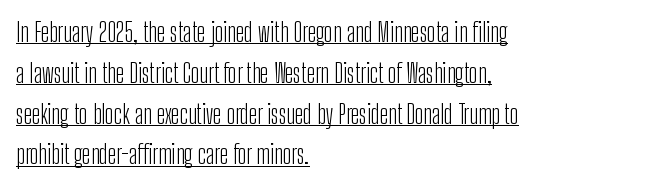
The image shows 26 px text type, upright; set left-aligned, normal line spacing (1.57x), normal letter spacing, underlined.
